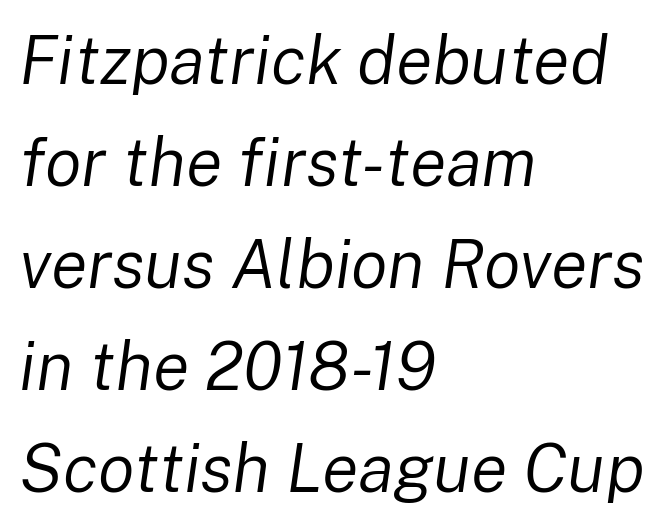
Q: Is the text bold? A: No.
Q: Is the text italic (slanted)? A: Yes, it leans right by about 8 degrees.
Q: Is the text underlined? A: No.
Q: How is the paragraph aligned? A: Left-aligned.
Q: Is the spacing between letters normal or unusually wide? A: Normal.
Q: Is the spacing between lines tight, normal or loose? A: Normal.
Q: Width (condensed, normal, or wide)? A: Normal.
Q: Stroke contrast? A: Low.
Q: x-height? A: Medium.
Q: Monospaced? A: No.
